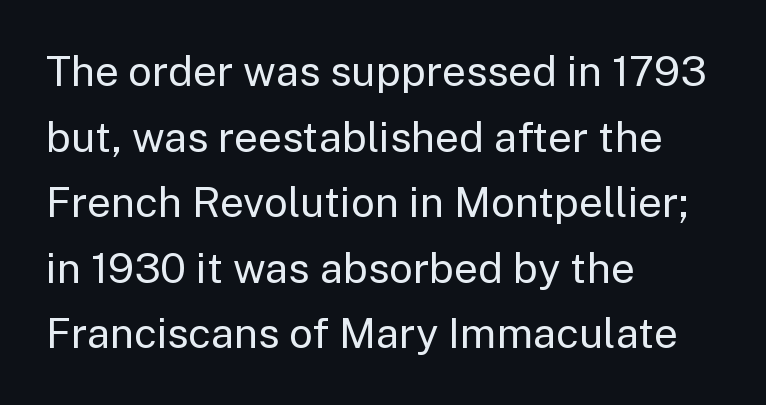
The leading is moderate, giving the passage an even texture. All the whitespace from short lines collects on the right. The strip under each line holds only bare page. Unlike italic type, these characters show no tilt at all.
